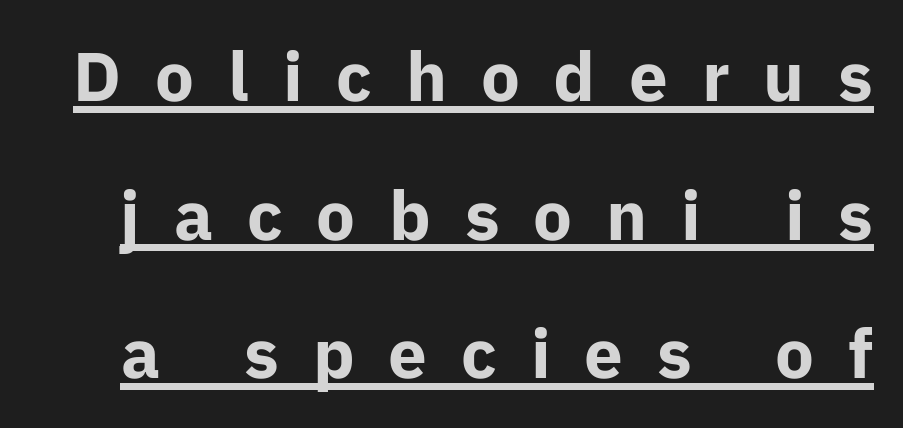
The image shows 69 px bold sans-serif type, upright; set loose line spacing (2.01x), unusually wide letter spacing (+0.49 em), underlined; low stroke contrast and a medium x-height.
